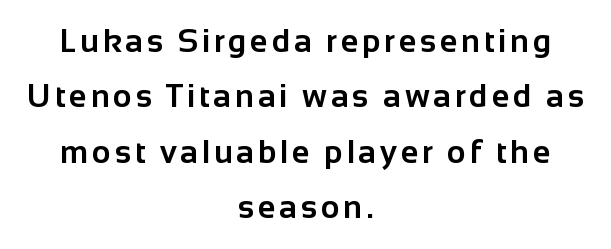
Q: Is the text bold? A: Yes.
Q: Is the text italic (slanted)? A: No, it is upright.
Q: Is the typeface a serif or a sans-serif typeface? A: Sans-serif.
Q: Is the text underlined? A: No.
Q: How is the paragraph aligned? A: Centered.
Q: Width (condensed, normal, or wide)? A: Normal.
Q: Stroke contrast? A: Low.
Q: x-height? A: Medium.
Q: Monospaced? A: No.
